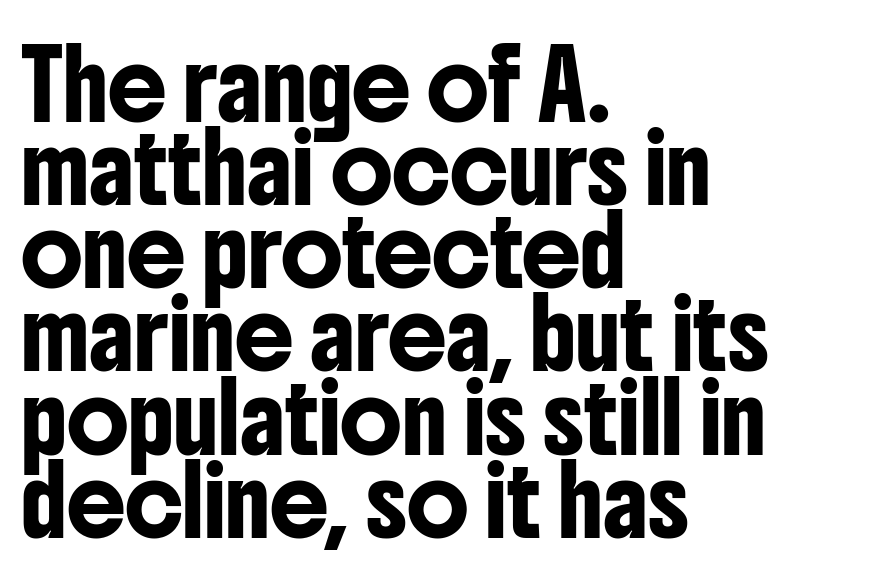
Honestly, the letter spacing is just normal — you wouldn't notice it. This rendering uses left alignment, leaving the right contour irregular. Bare-footed words on every line. Type style note: lacks serifs. Leading: standard.
